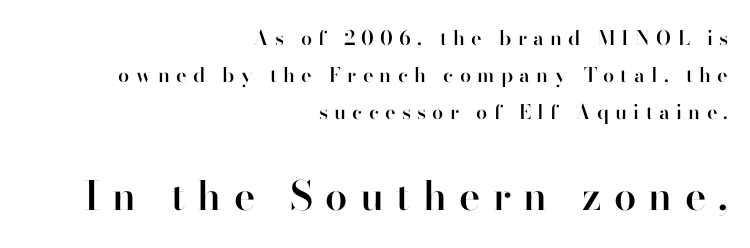
Q: Is the text bold? A: Semi-bold.
Q: Is the text italic (slanted)? A: No, it is upright.
Q: Is the typeface a serif or a sans-serif typeface? A: Sans-serif.
Q: Is the text underlined? A: No.
Q: How is the paragraph aligned? A: Right-aligned.
Q: Is the spacing between letters normal or unusually wide? A: Unusually wide.
Q: Which block of text is set in a larger size, the first (top) or the second (bottom)? A: The second (bottom) one.
Q: Width (condensed, normal, or wide)? A: Normal.
Q: Stroke contrast? A: High.
Q: x-height? A: Small.
Q: Monospaced? A: No.
